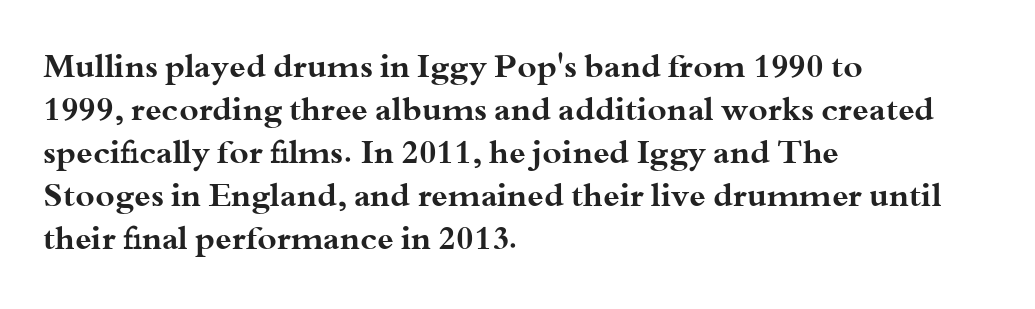
Its strokes are broad and dark, the hallmark of bold type. Words appear dense and cohesive because spacing is normal. One glance says typical: line gaps are just what's usual. The face used here is proportionally spaced, like ordinary book or web type. Posture: straight, roman, zero tilt.
